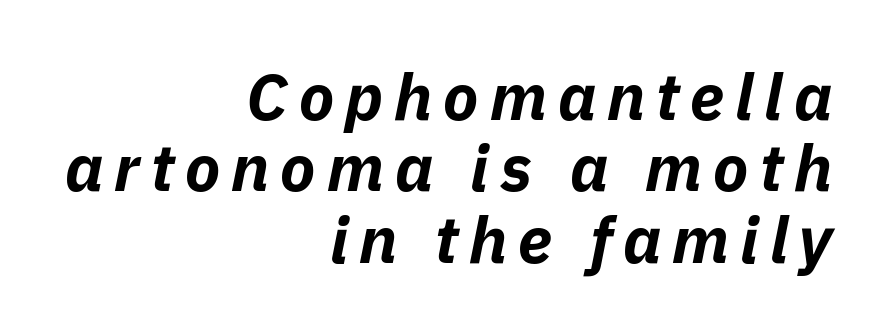
Decoration check: the copy has no underline. The lines are packed closely together with very little leading. When letters slant like this, we call the style italic. Proportional: the letters do not fall into vertical columns.
